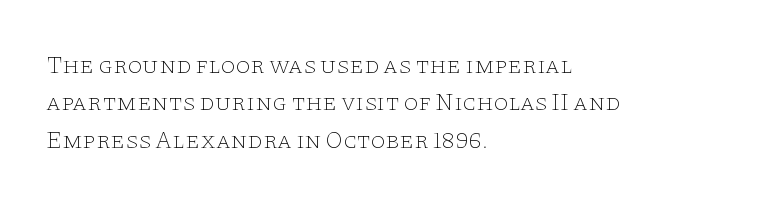
Evenly set lines give the paragraph a standard silhouette. Here the glyphs are tracked normally, forming tight word shapes. Rule under the text: the space is simply empty. Italic? Not at all — the glyphs are vertical. These glyphs show unthickened strokes, regular width or finer.
